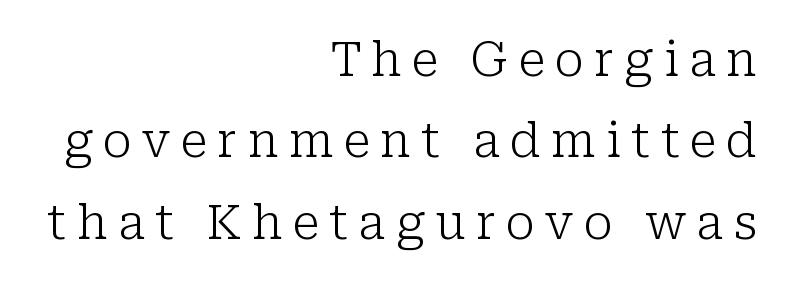
The image shows 47 px light serif type, upright; set right-aligned, line spacing 1.73x, unusually wide letter spacing (+0.22 em), not underlined; low stroke contrast and a medium x-height.
